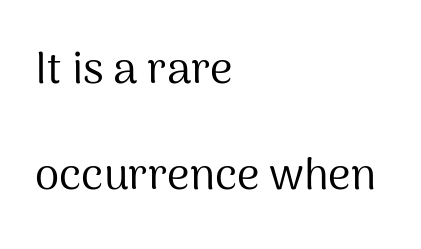
The image shows 44 px regular-weight sans-serif type, upright; set left-aligned, loose line spacing (2.4x), normal letter spacing, not underlined; medium stroke contrast and a medium x-height.
